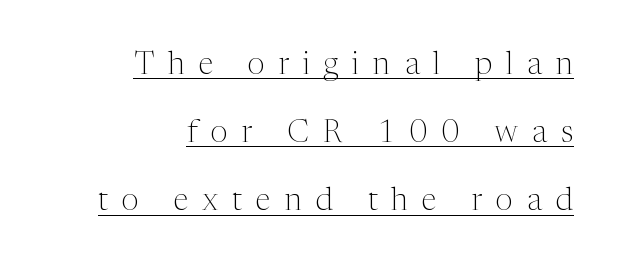
Q: Is the text bold? A: No.
Q: Is the text italic (slanted)? A: No, it is upright.
Q: Is the typeface a serif or a sans-serif typeface? A: Serif.
Q: Is the text underlined? A: Yes.
Q: How is the paragraph aligned? A: Right-aligned.
Q: Is the spacing between letters normal or unusually wide? A: Unusually wide.
Q: Is the spacing between lines tight, normal or loose? A: Loose.
Q: Width (condensed, normal, or wide)? A: Normal.
Q: Stroke contrast? A: Medium.
Q: x-height? A: Medium.
Q: Monospaced? A: No.
